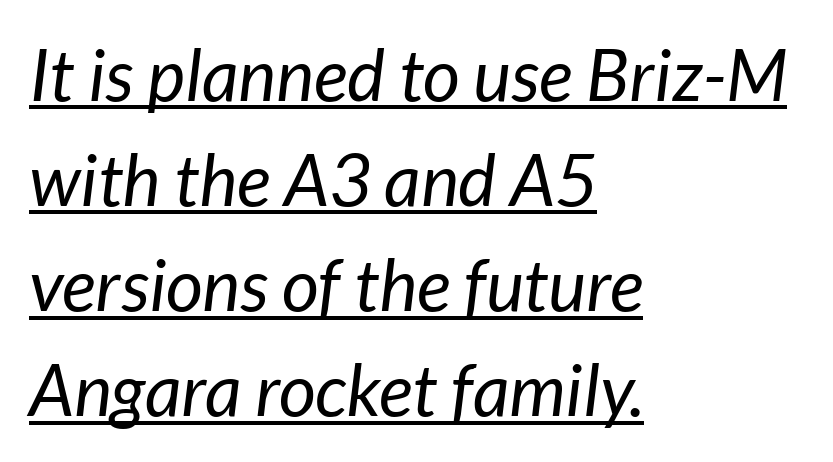
{"italic": "yes", "lean": "right", "slant_degrees": 7, "bold": "no", "weight": "regular", "width": "normal", "stroke_contrast": "low", "x_height": "medium", "monospaced": "no", "underline": "yes", "align": "left", "line_spacing": "normal", "line_spacing_ratio": 1.46, "letter_spacing": "normal", "letter_spacing_em": 0.0, "glyph_px": 72}
